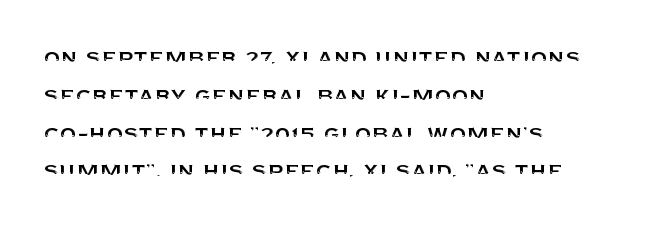
{"italic": "no", "underline": "no", "align": "left", "line_spacing": "normal", "line_spacing_ratio": 1.4, "letter_spacing": "normal", "letter_spacing_em": 0.0, "glyph_px": 27}
